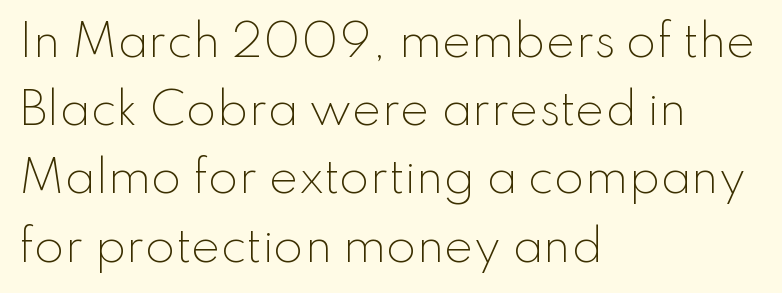
Q: Is the text bold? A: No.
Q: Is the text italic (slanted)? A: No, it is upright.
Q: Is the typeface a serif or a sans-serif typeface? A: Sans-serif.
Q: Is the text underlined? A: No.
Q: How is the paragraph aligned? A: Left-aligned.
Q: Is the spacing between letters normal or unusually wide? A: Normal.
Q: Is the spacing between lines tight, normal or loose? A: Normal.
Q: Width (condensed, normal, or wide)? A: Normal.
Q: Stroke contrast? A: Low.
Q: x-height? A: Small.
Q: Monospaced? A: No.
